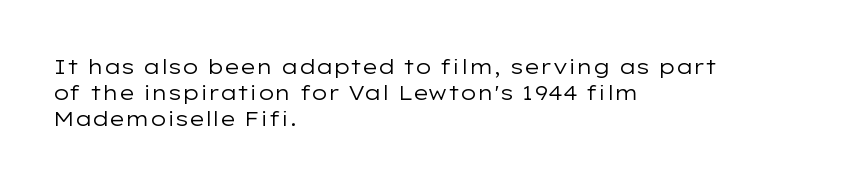
The image shows 21 px text type, upright; set left-aligned, line spacing 1.24x, normal letter spacing, not underlined.
